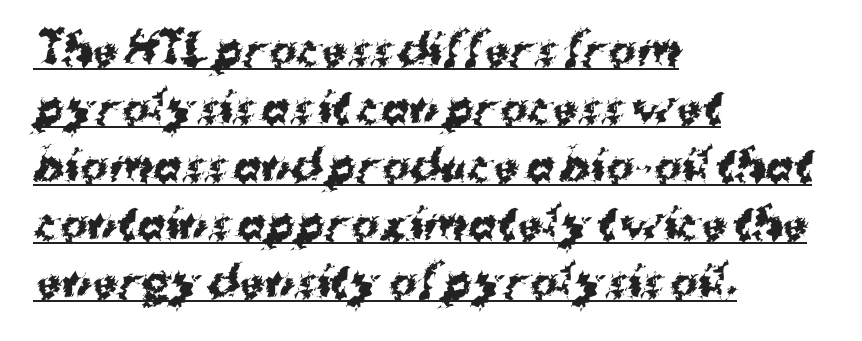
Observe the ordinary spacing: letters are neighbours, not strangers. Do the characters align in a grid? No, the font is proportional. Stroke terminals: plain, sans-serif. A typographer would call this underscored text.
